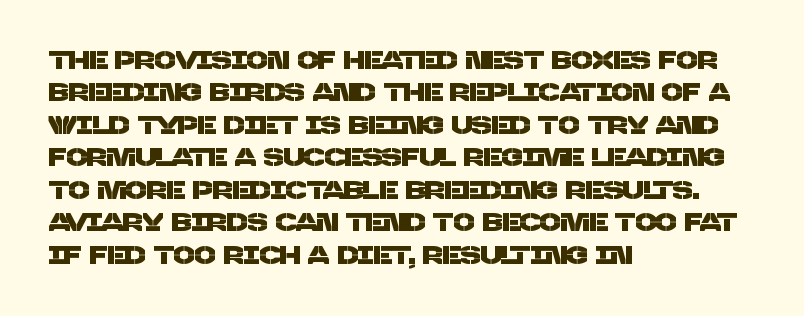
{"underline": "no", "align": "left", "line_spacing": "normal", "line_spacing_ratio": 1.3, "letter_spacing": "normal", "letter_spacing_em": 0.0, "glyph_px": 25}
